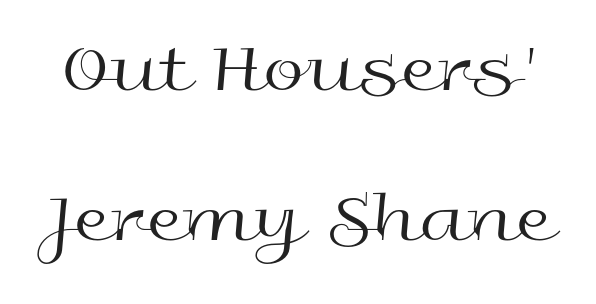
{"serif": "no", "italic": "no", "bold": "no", "weight": "regular", "width": "wide", "x_height": "medium", "monospaced": "no", "underline": "no", "line_spacing": "loose", "line_spacing_ratio": 2.03, "letter_spacing": "normal", "letter_spacing_em": 0.0, "glyph_px": 74}
